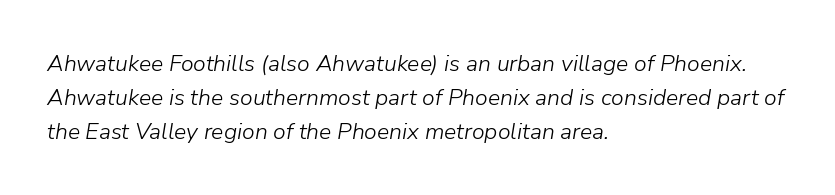
The image shows 23 px text type, italic (leaning right); set left-aligned, normal line spacing (1.47x), normal letter spacing, not underlined.
